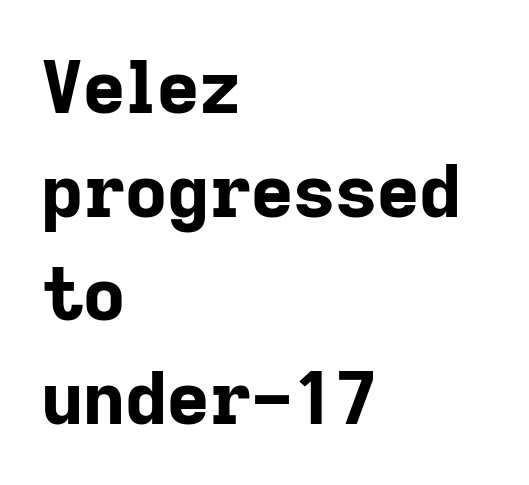
Is the block centered? No — it sits flush against the left margin. Stroke terminals: plain, sans-serif. The space beneath each line is pristine and unruled. The face used here is rendered with its standard letterfit. Varying glyph widths throughout — classic text-font behaviour.
